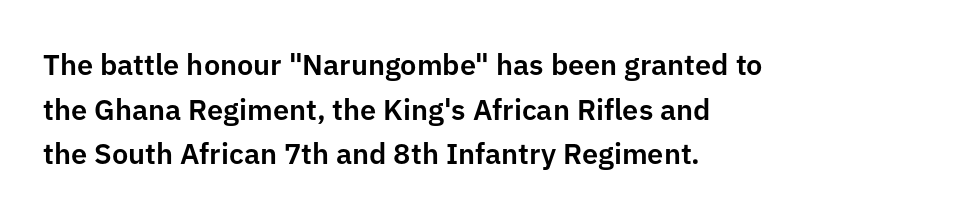
Q: Is the text italic (slanted)? A: No, it is upright.
Q: Is the typeface a serif or a sans-serif typeface? A: Sans-serif.
Q: Is the text underlined? A: No.
Q: How is the paragraph aligned? A: Left-aligned.
Q: Is the spacing between letters normal or unusually wide? A: Normal.
Q: Is the spacing between lines tight, normal or loose? A: Normal.
Q: Width (condensed, normal, or wide)? A: Normal.
Q: Stroke contrast? A: Low.
Q: x-height? A: Medium.
Q: Monospaced? A: No.
